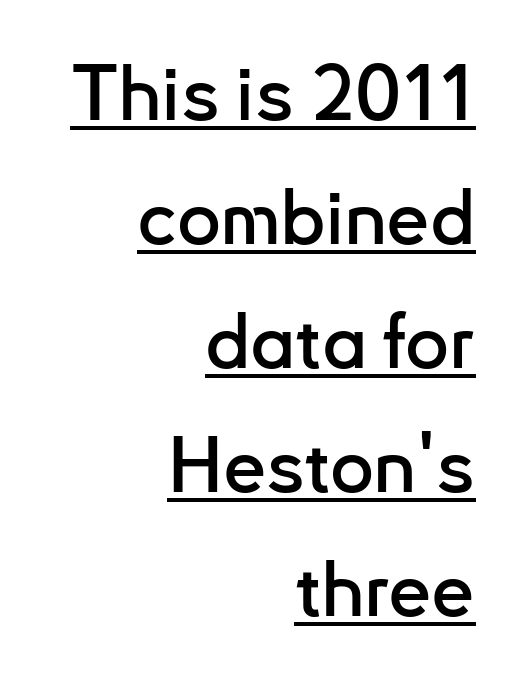
{"serif": "no", "italic": "no", "width": "normal", "stroke_contrast": "low", "x_height": "small", "monospaced": "no", "underline": "yes", "align": "right", "line_spacing": "normal", "line_spacing_ratio": 1.61, "letter_spacing": "normal", "letter_spacing_em": 0.0, "glyph_px": 77}
